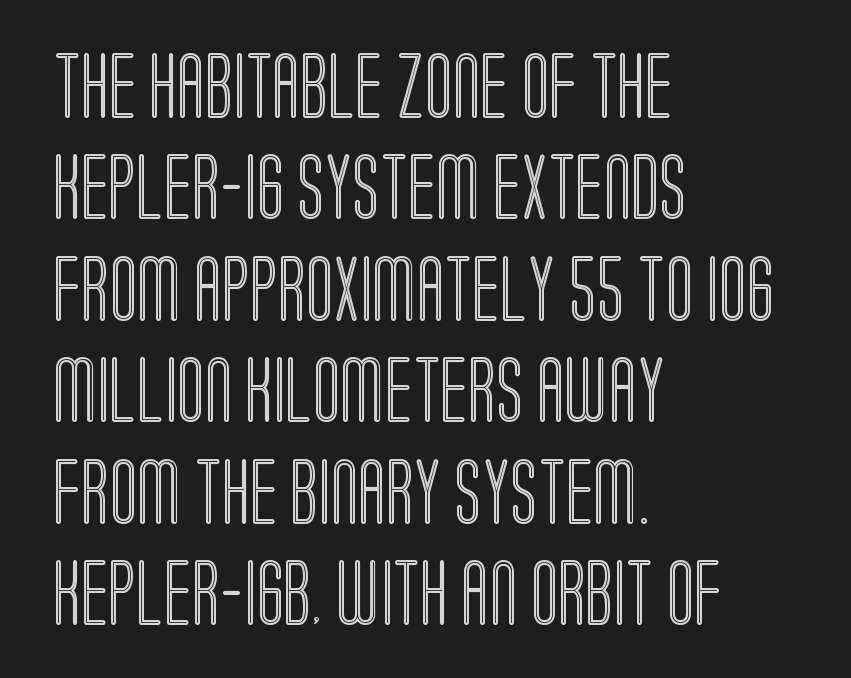
Q: Is the text italic (slanted)? A: No, it is upright.
Q: Is the text underlined? A: No.
Q: How is the paragraph aligned? A: Left-aligned.
Q: Is the spacing between letters normal or unusually wide? A: Normal.
Q: Is the spacing between lines tight, normal or loose? A: Normal.
Q: Width (condensed, normal, or wide)? A: Condensed.
Q: x-height? A: Large.
Q: Monospaced? A: No.
